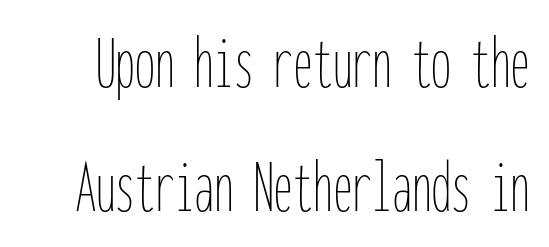
The image shows 79 px thin, condensed type, upright, monospaced; set normal line spacing (1.57x), normal letter spacing, not underlined; low stroke contrast and a medium x-height.
